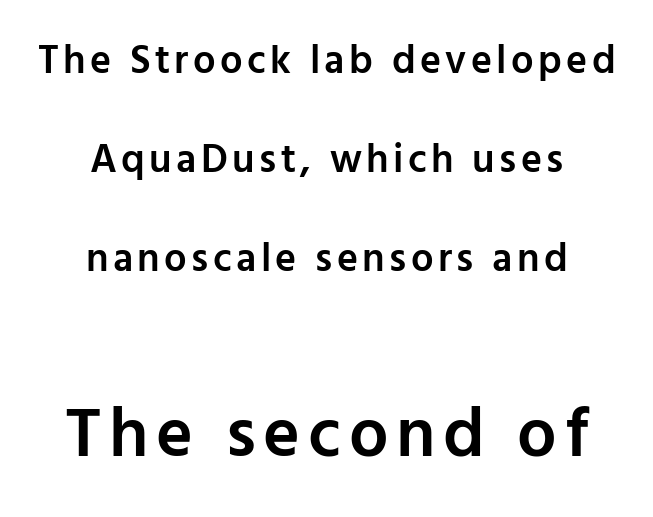
The image shows 70 px semibold sans-serif type, upright; set centered, loose line spacing (2.48x), not underlined; the second (bottom) block is 1.75x larger; low stroke contrast and a medium x-height.
